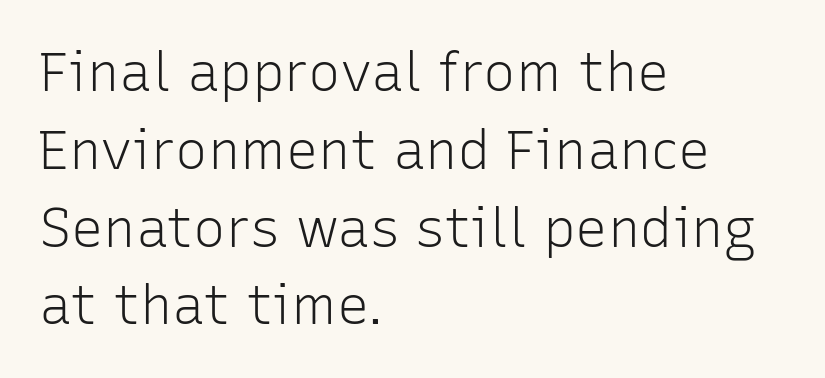
{"serif": "no", "italic": "no", "bold": "no", "weight": "light", "width": "normal", "stroke_contrast": "low", "x_height": "medium", "monospaced": "no", "underline": "no", "align": "left", "line_spacing": "normal", "line_spacing_ratio": 1.44, "letter_spacing": "normal", "letter_spacing_em": 0.0, "glyph_px": 54}
